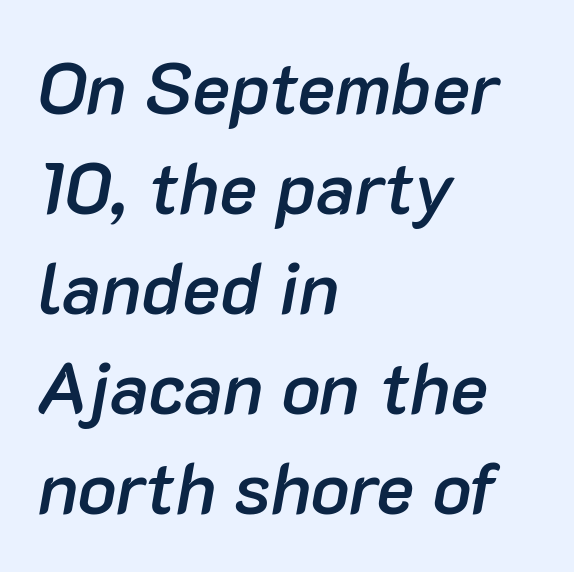
An italicized treatment has been applied to the whole sample. Lines of text with bare space underneath. Note the varied advance widths — an 'i' is clearly narrower than an 'm'. Successive baselines arrive at the customary interval. Is the type bold? Partly — it's a semibold, heavier than regular but not fully bold. How are the letters spaced? Ordinarily, with no added tracking.
